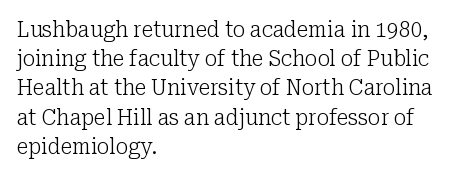
Q: Is the text bold? A: No.
Q: Is the text italic (slanted)? A: No, it is upright.
Q: Is the text underlined? A: No.
Q: How is the paragraph aligned? A: Left-aligned.
Q: Is the spacing between letters normal or unusually wide? A: Normal.
Q: Is the spacing between lines tight, normal or loose? A: Normal.
